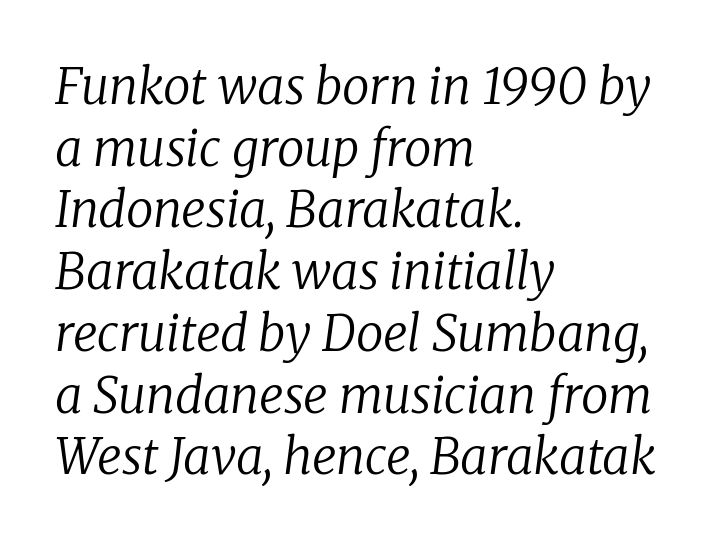
The image shows 49 px regular-weight serif type, italic (leaning right); set left-aligned, normal line spacing (1.26x), normal letter spacing, not underlined; low stroke contrast and a medium x-height.
